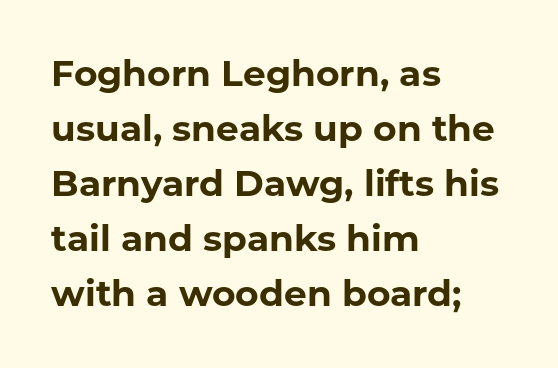
{"serif": "no", "italic": "no", "bold": "yes", "weight": "bold", "width": "normal", "stroke_contrast": "low", "x_height": "medium", "monospaced": "no", "underline": "no", "align": "left", "line_spacing": "normal", "line_spacing_ratio": 1.53, "letter_spacing": "normal", "letter_spacing_em": 0.0, "glyph_px": 36}
